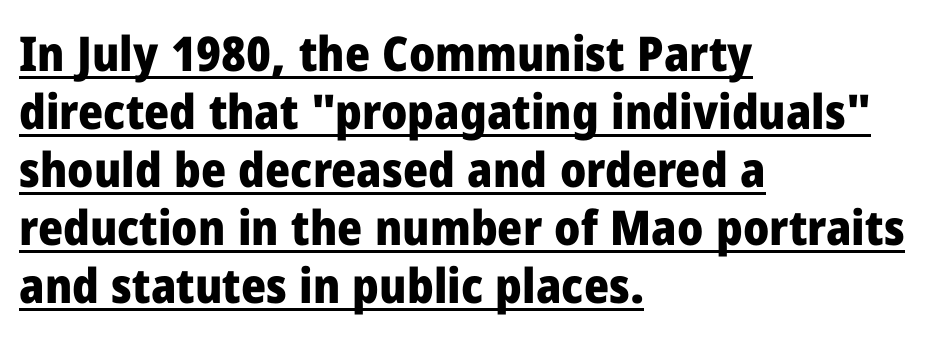
Q: Is the text bold? A: Yes.
Q: Is the text italic (slanted)? A: No, it is upright.
Q: Is the typeface a serif or a sans-serif typeface? A: Sans-serif.
Q: Is the text underlined? A: Yes.
Q: How is the paragraph aligned? A: Left-aligned.
Q: Is the spacing between letters normal or unusually wide? A: Normal.
Q: Width (condensed, normal, or wide)? A: Normal.
Q: Stroke contrast? A: Low.
Q: x-height? A: Medium.
Q: Monospaced? A: No.
